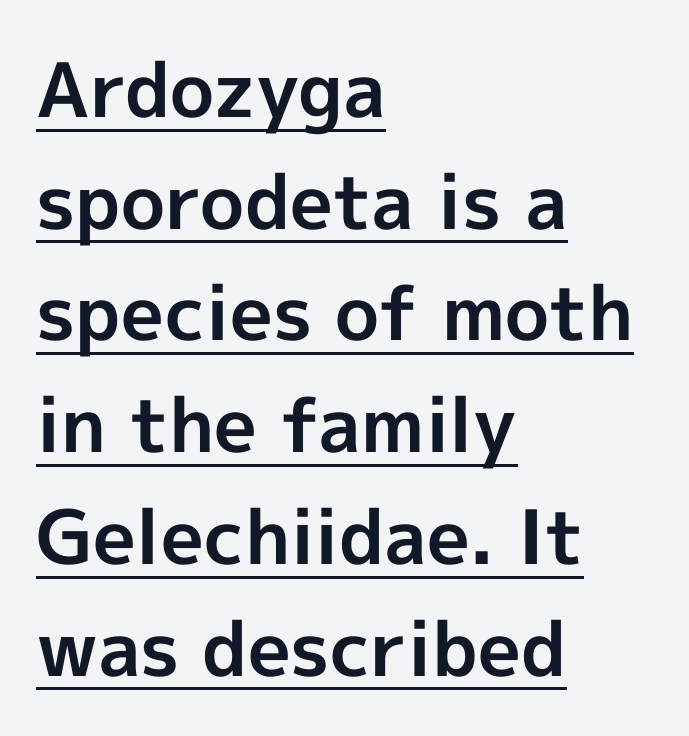
Whoever set this chose a conventional vertical rhythm. The rendering uses natural spacing where letterforms have individual widths. Where is the straight margin? On the left. The glyphs have the mass of a bold cut.
